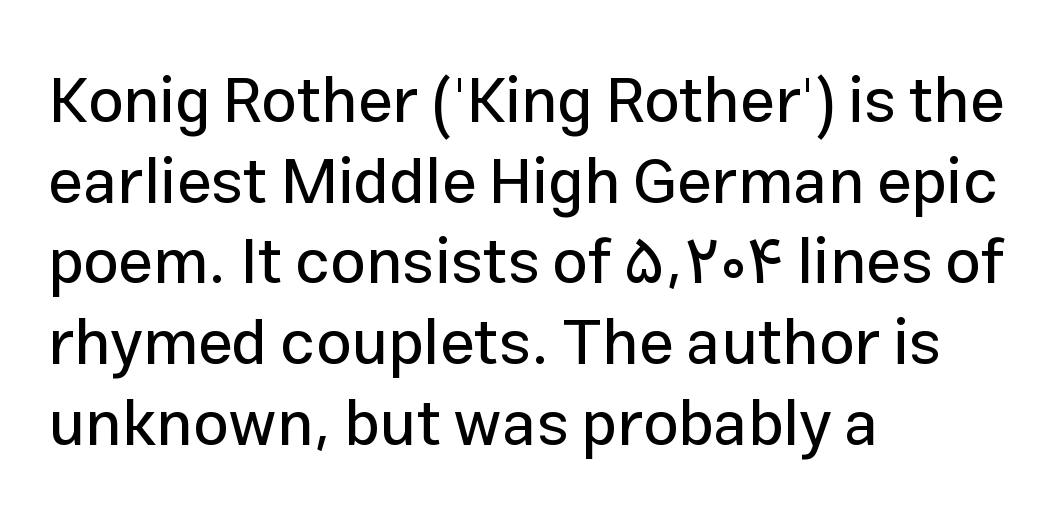
The image shows 63 px sans-serif type, upright; set left-aligned, normal line spacing (1.28x), normal letter spacing, not underlined; low stroke contrast and a medium x-height.
